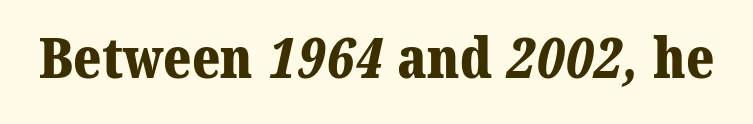
Q: Is the text bold? A: Yes.
Q: Is the typeface a serif or a sans-serif typeface? A: Serif.
Q: Is the text underlined? A: No.
Q: Is the spacing between letters normal or unusually wide? A: Normal.
Q: Width (condensed, normal, or wide)? A: Normal.
Q: Stroke contrast? A: Medium.
Q: x-height? A: Medium.
Q: Monospaced? A: No.
